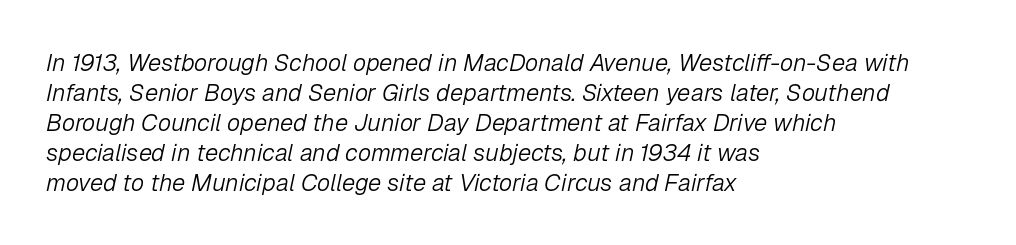
Observe the ordinary spacing: letters are neighbours, not strangers. The specimen omits any rule beneath the text block's lines. The cut favours lightness, reaching ordinary text weight at its darkest. Teacher's note: observe the even left margin — that is flush-left alignment. When letters slant like this, we call the style italic.
